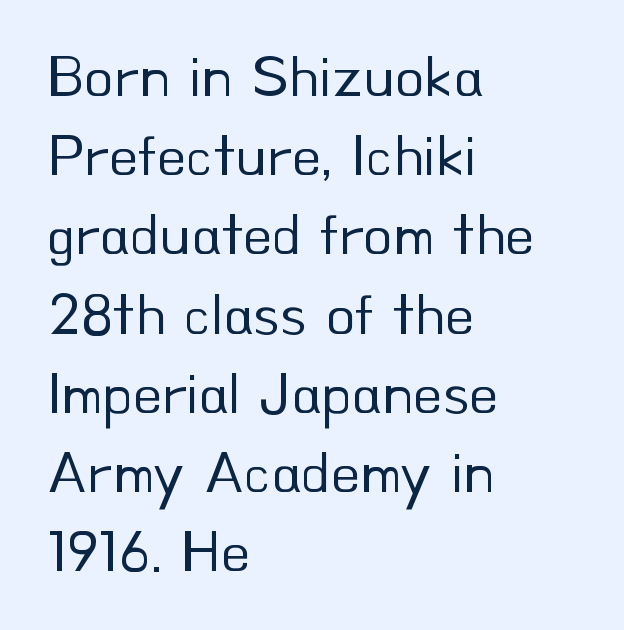
In terms of letterform style, serifs are entirely absent. These lines are rendered in a variable-pitch font. Bold? No — there's no thickening of the strokes. The text block is weighted toward the left margin, trailing off unevenly rightward. Posture: straight, roman, zero tilt. Honestly, the row spacing looks completely unremarkable.
